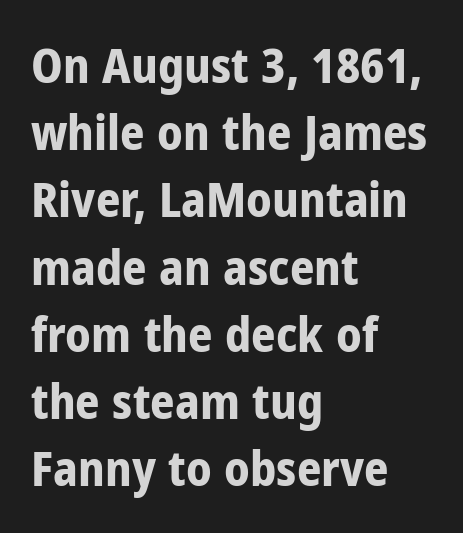
Q: Is the text bold? A: Yes.
Q: Is the text italic (slanted)? A: No, it is upright.
Q: Is the typeface a serif or a sans-serif typeface? A: Sans-serif.
Q: Is the text underlined? A: No.
Q: How is the paragraph aligned? A: Left-aligned.
Q: Is the spacing between letters normal or unusually wide? A: Normal.
Q: Is the spacing between lines tight, normal or loose? A: Normal.
Q: Width (condensed, normal, or wide)? A: Condensed.
Q: Stroke contrast? A: Low.
Q: x-height? A: Medium.
Q: Monospaced? A: No.
